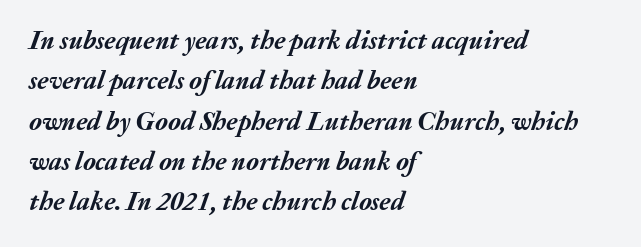
{"italic": "yes", "lean": "right", "slant_degrees": 20, "bold": "yes", "underline": "no", "align": "left", "line_spacing": "normal", "line_spacing_ratio": 1.55, "letter_spacing": "normal", "letter_spacing_em": 0.0, "glyph_px": 26}
